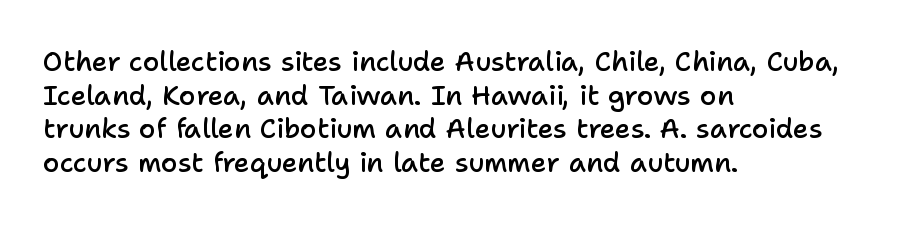
{"italic": "no", "bold": "semi", "underline": "no", "align": "left", "line_spacing": "normal", "line_spacing_ratio": 1.25, "letter_spacing": "normal", "letter_spacing_em": 0.0, "glyph_px": 27}
